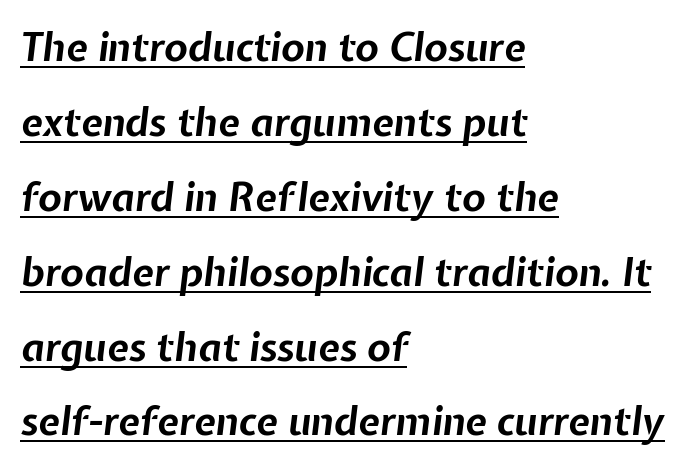
Q: Is the text bold? A: Yes.
Q: Is the text italic (slanted)? A: Yes, it leans right by about 7 degrees.
Q: Is the text underlined? A: Yes.
Q: How is the paragraph aligned? A: Left-aligned.
Q: Is the spacing between letters normal or unusually wide? A: Normal.
Q: Is the spacing between lines tight, normal or loose? A: Loose.
Q: Width (condensed, normal, or wide)? A: Normal.
Q: Stroke contrast? A: Low.
Q: x-height? A: Medium.
Q: Monospaced? A: No.
